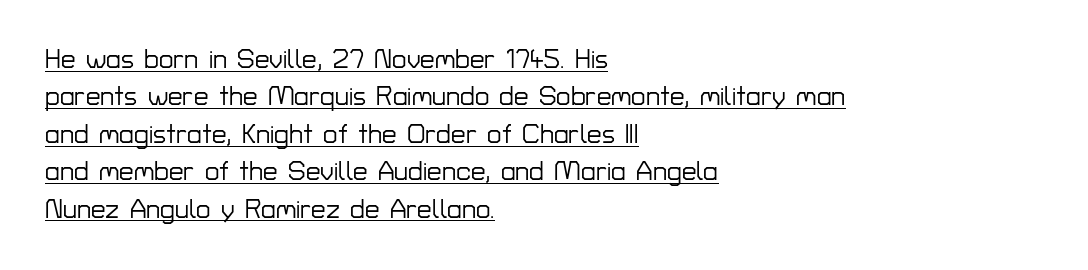
A roman cut, with each character standing at attention. The rag falls on the right side of this text block. Inter-character spacing is left at the font's built-in metrics. This is underlined copy, the kind a proofreader might mark for attention. The block of text has a typical density, with ordinary space between rows.
